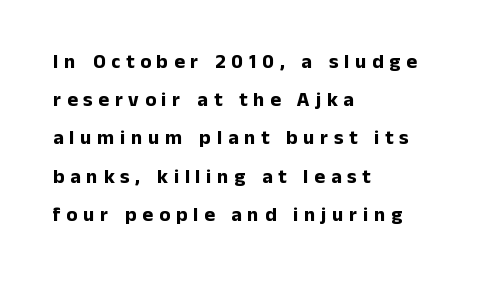
The image shows 20 px bold type, upright; set left-aligned, loose line spacing (1.91x), unusually wide letter spacing (+0.29 em), not underlined.
